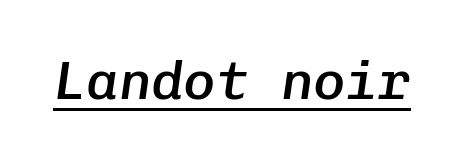
Q: Is the text bold? A: Semi-bold.
Q: Is the text italic (slanted)? A: Yes, it leans right by about 8 degrees.
Q: Is the text underlined? A: Yes.
Q: Is the spacing between letters normal or unusually wide? A: Normal.
Q: Width (condensed, normal, or wide)? A: Normal.
Q: Stroke contrast? A: Low.
Q: x-height? A: Medium.
Q: Monospaced? A: Yes.
